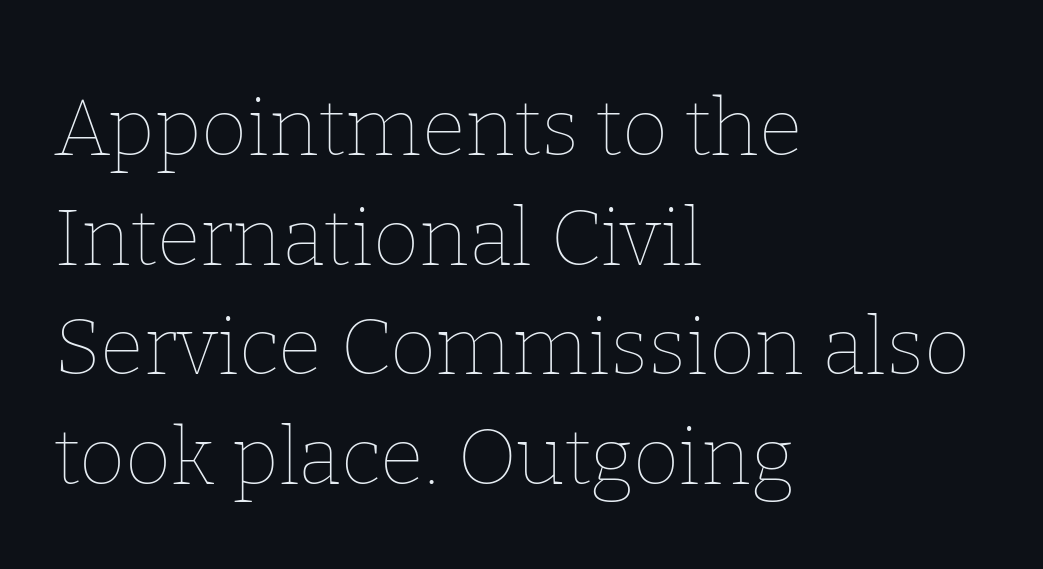
Q: Is the text bold? A: No.
Q: Is the text italic (slanted)? A: No, it is upright.
Q: Is the text underlined? A: No.
Q: How is the paragraph aligned? A: Left-aligned.
Q: Is the spacing between letters normal or unusually wide? A: Normal.
Q: Is the spacing between lines tight, normal or loose? A: Normal.
Q: Width (condensed, normal, or wide)? A: Normal.
Q: Stroke contrast? A: Low.
Q: x-height? A: Medium.
Q: Monospaced? A: No.
